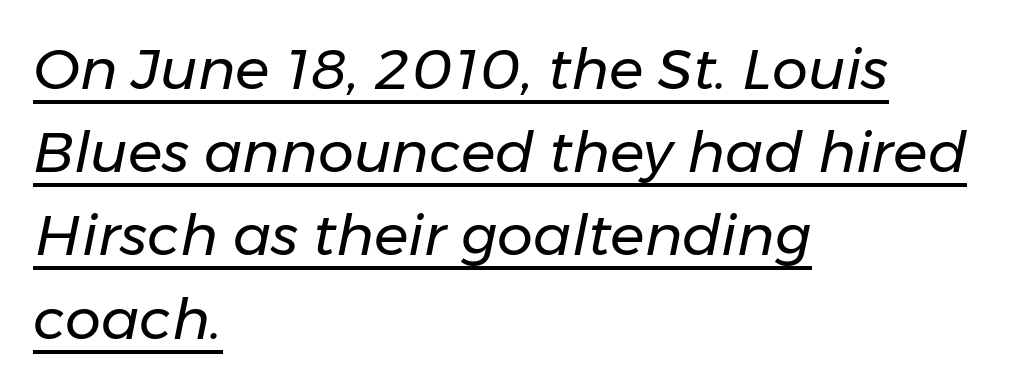
In terms of letterspacing, this is plain default setting. Each letter keeps its own natural width here, so spacing adapts to shape. Does the leading feel generous? No, just average. The strokes are not fattened; the text isn't bold. The compositor pushed each line to the left boundary.
